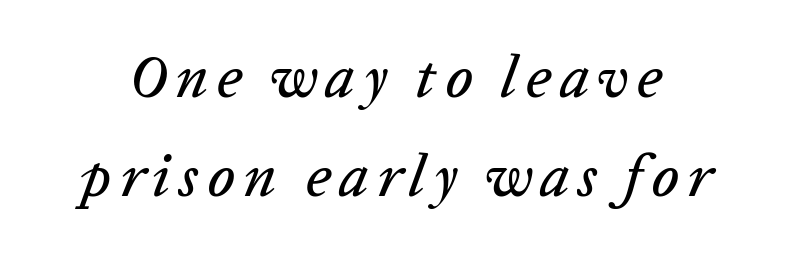
{"italic": "yes", "lean": "right", "slant_degrees": 20, "width": "normal", "stroke_contrast": "low", "x_height": "medium", "monospaced": "no", "underline": "no", "line_spacing": "normal", "line_spacing_ratio": 1.65, "glyph_px": 60}
